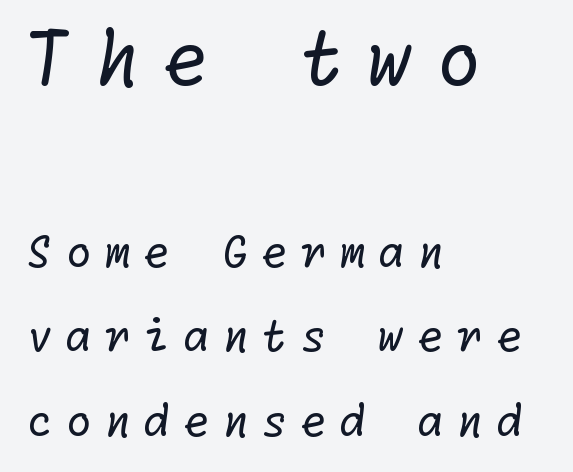
{"serif": "no", "bold": "no", "weight": "regular", "width": "normal", "stroke_contrast": "low", "x_height": "medium", "underline": "no", "align": "left", "line_spacing": "loose", "line_spacing_ratio": 1.96, "letter_spacing": "wide", "letter_spacing_em": 0.29, "larger_block": "first", "size_ratio": 1.74, "glyph_px": 75}
